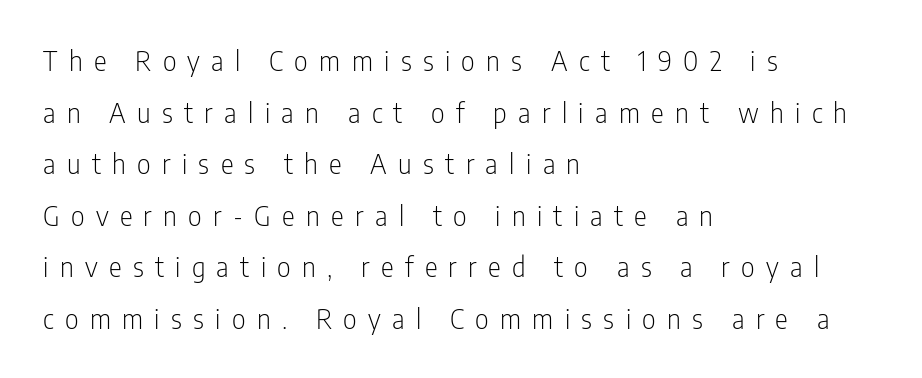
Q: Is the text bold? A: No.
Q: Is the text italic (slanted)? A: No, it is upright.
Q: Is the text underlined? A: No.
Q: How is the paragraph aligned? A: Left-aligned.
Q: Is the spacing between letters normal or unusually wide? A: Unusually wide.
Q: Is the spacing between lines tight, normal or loose? A: Loose.
